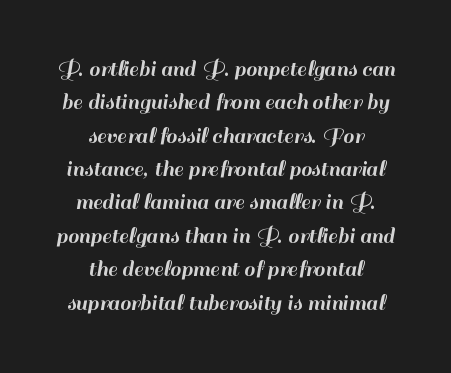
The gap between lines stays unmarked. In terms of letterspacing, this is plain default setting. The line-height multiplier appears to be the usual default. Leftover space on each line is divided equally before and after the words.
